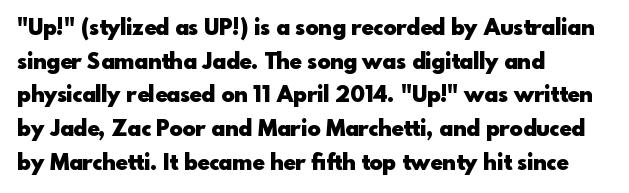
Q: Is the text bold? A: Yes.
Q: Is the text italic (slanted)? A: No, it is upright.
Q: Is the text underlined? A: No.
Q: How is the paragraph aligned? A: Left-aligned.
Q: Is the spacing between letters normal or unusually wide? A: Normal.
Q: Is the spacing between lines tight, normal or loose? A: Normal.
